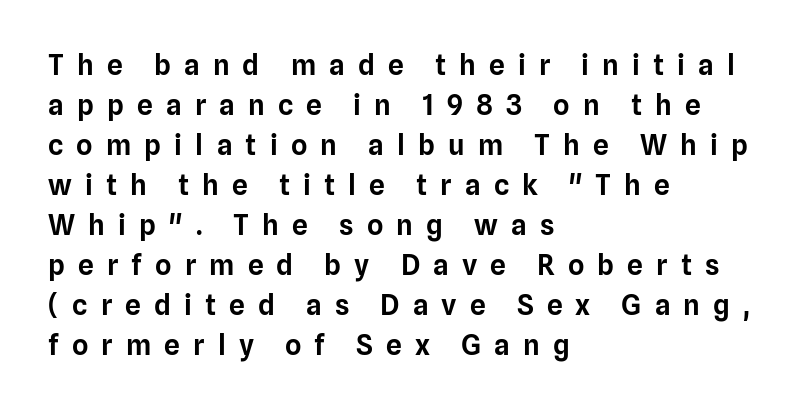
{"serif": "no", "italic": "no", "width": "normal", "stroke_contrast": "low", "x_height": "medium", "monospaced": "no", "underline": "no", "align": "left", "line_spacing": "normal", "line_spacing_ratio": 1.43, "letter_spacing": "wide", "letter_spacing_em": 0.47, "glyph_px": 28}
